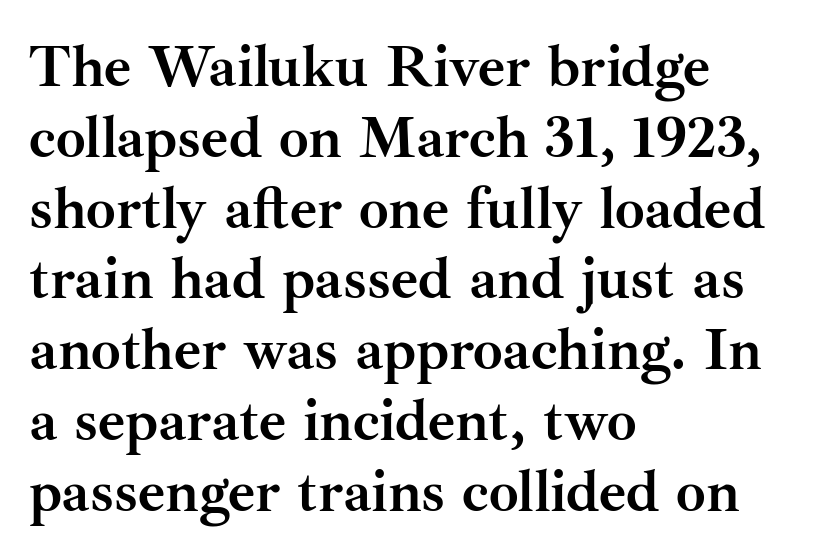
When letters stand straight like this, we call the style roman or upright. These lines are rendered in a variable-pitch font. Letterform terminals end in serifs throughout the passage. Any mark beneath the type? The region is blank.
